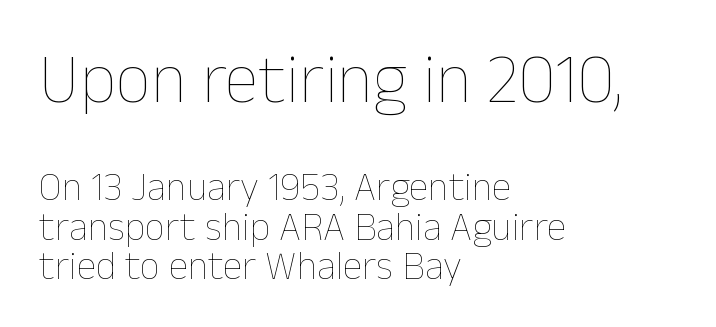
You can tell it's not italic because the verticals are truly vertical. Is this a fixed-width face? No — the glyphs have proportional, varying widths. Two sizes are in play, and the larger belongs to the first block. Nobody touched the tracking dial on this one. Descenders are the only things crossing below the line. Rows of type sit shoulder to shoulder in the vertical direction.
